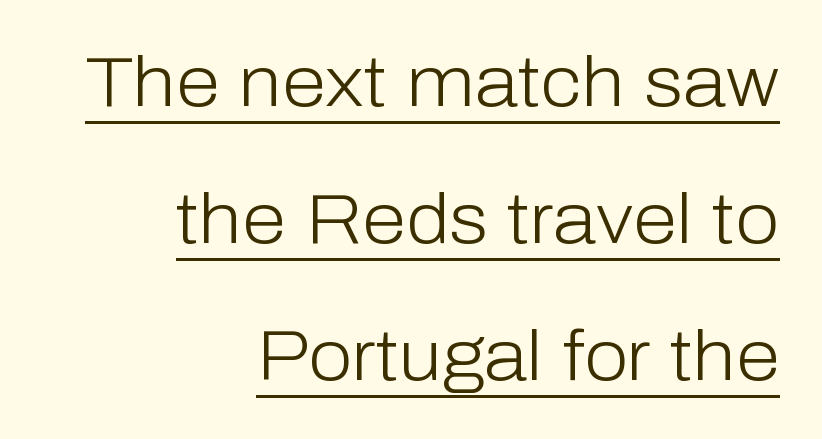
The image shows 71 px light sans-serif type, upright; set right-aligned, loose line spacing (1.93x), normal letter spacing, underlined; low stroke contrast and a medium x-height.
